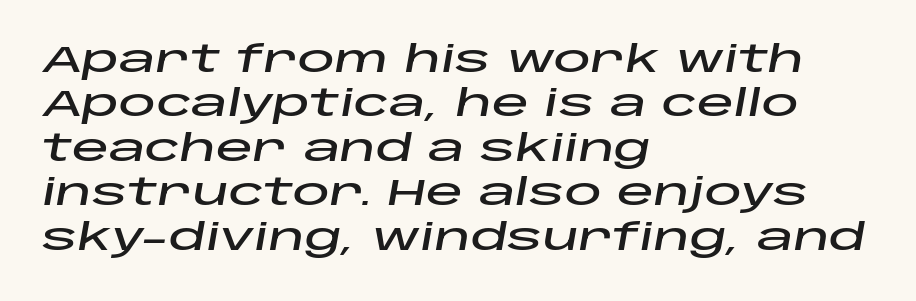
The image shows 37 px wide type, italic (leaning right); set left-aligned, line spacing 1.2x, normal letter spacing, not underlined; low stroke contrast and a large x-height.
